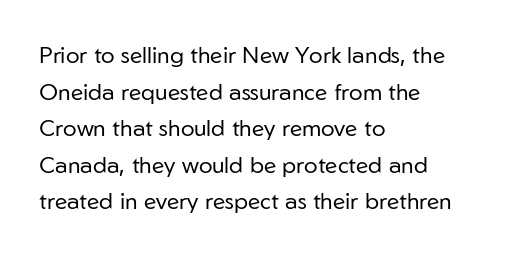
Notice how descenders clear the ascenders below comfortably — that's standard leading. Heft: none added — not bold. Posture: upright roman. The tracking reads as untouched default to a designer's eye. If you drew a ruler down the left edge, every line would touch it.
